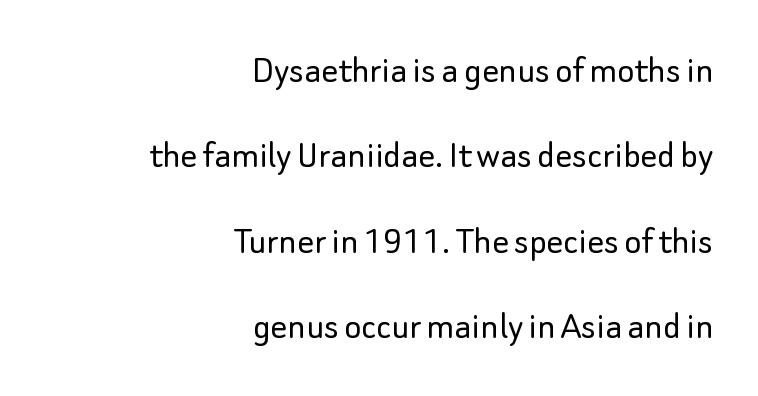
Q: Is the text bold? A: No.
Q: Is the text italic (slanted)? A: No, it is upright.
Q: Is the typeface a serif or a sans-serif typeface? A: Sans-serif.
Q: Is the text underlined? A: No.
Q: How is the paragraph aligned? A: Right-aligned.
Q: Is the spacing between letters normal or unusually wide? A: Normal.
Q: Is the spacing between lines tight, normal or loose? A: Loose.
Q: Width (condensed, normal, or wide)? A: Normal.
Q: Stroke contrast? A: Low.
Q: x-height? A: Small.
Q: Monospaced? A: No.
